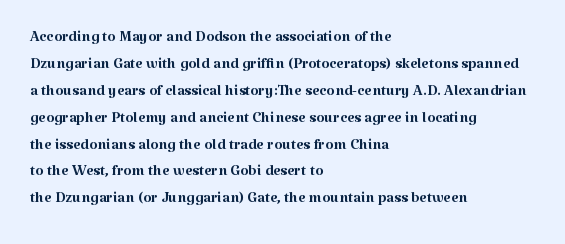
Q: Is the text bold? A: No.
Q: Is the text italic (slanted)? A: No, it is upright.
Q: Is the text underlined? A: No.
Q: How is the paragraph aligned? A: Left-aligned.
Q: Is the spacing between letters normal or unusually wide? A: Normal.
Q: Is the spacing between lines tight, normal or loose? A: Normal.
